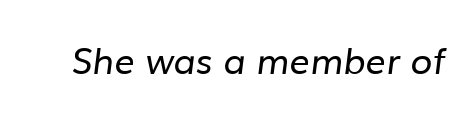
Q: Is the text bold? A: No.
Q: Is the typeface a serif or a sans-serif typeface? A: Sans-serif.
Q: Is the text underlined? A: No.
Q: Is the spacing between letters normal or unusually wide? A: Normal.
Q: Width (condensed, normal, or wide)? A: Normal.
Q: Stroke contrast? A: Low.
Q: x-height? A: Medium.
Q: Monospaced? A: No.
